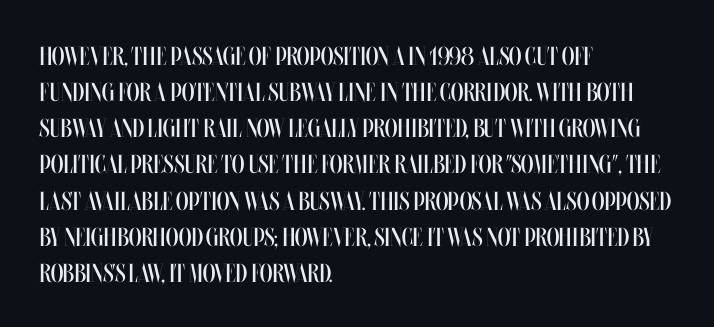
Teacher's note: observe the even left margin — that is flush-left alignment. Students, note that the glyphs here touch the page at normal intervals. Do the letters lean? They stand straight. Descenders hang freely into open space. Stem width sits at or under what a default text font uses.
